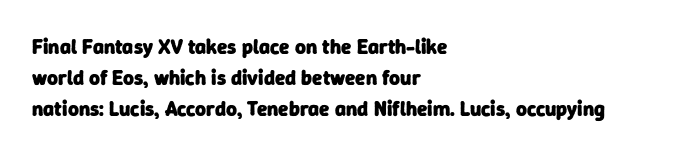
Q: Is the text bold? A: Yes.
Q: Is the text underlined? A: No.
Q: How is the paragraph aligned? A: Left-aligned.
Q: Is the spacing between letters normal or unusually wide? A: Normal.
Q: Is the spacing between lines tight, normal or loose? A: Normal.
